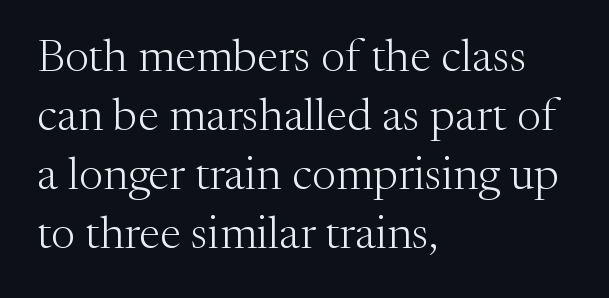
Is the letter spacing exaggerated? No — it looks like the ordinary default. The paragraph has a hard left edge and a soft right edge. Compared with a typical body face, this is equally light or lighter still. The area under the type is left untouched. A typesetter would label this face a serif.
